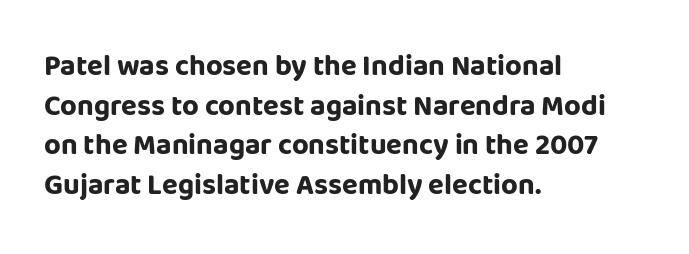
Whoever set this chose a conventional vertical rhythm. The compositor pushed each line to the left boundary. Ascenders rise straight up at ninety degrees. Serif or sans? Sans — the stroke terminals are bare. Has an underline been added? It has not. Compared with an ordinary text face, these strokes are far heavier — a full bold.
